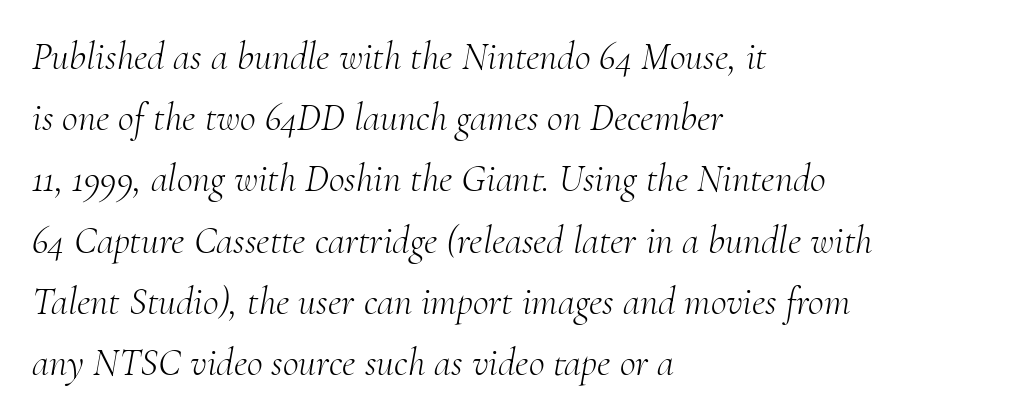
Q: Is the text bold? A: No.
Q: Is the text italic (slanted)? A: Yes, it leans right by about 10 degrees.
Q: Is the typeface a serif or a sans-serif typeface? A: Serif.
Q: Is the text underlined? A: No.
Q: How is the paragraph aligned? A: Left-aligned.
Q: Is the spacing between letters normal or unusually wide? A: Normal.
Q: Is the spacing between lines tight, normal or loose? A: Normal.
Q: Width (condensed, normal, or wide)? A: Normal.
Q: Stroke contrast? A: Medium.
Q: x-height? A: Small.
Q: Monospaced? A: No.
